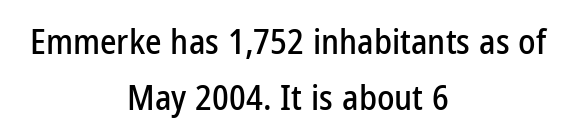
The image shows 35 px condensed sans-serif type, upright; set centered, normal line spacing (1.59x), normal letter spacing, not underlined; low stroke contrast and a medium x-height.
